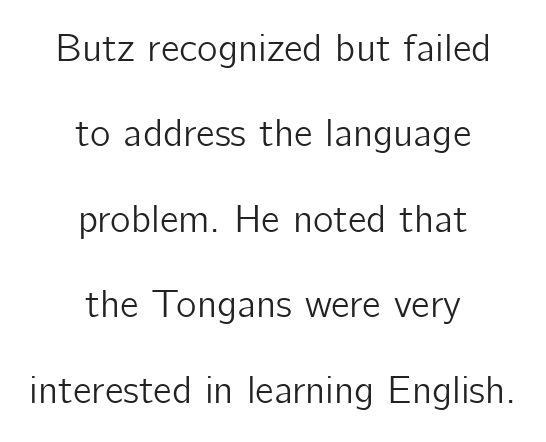
Q: Is the text italic (slanted)? A: No, it is upright.
Q: Is the typeface a serif or a sans-serif typeface? A: Sans-serif.
Q: Is the text underlined? A: No.
Q: How is the paragraph aligned? A: Centered.
Q: Is the spacing between letters normal or unusually wide? A: Normal.
Q: Is the spacing between lines tight, normal or loose? A: Loose.
Q: Width (condensed, normal, or wide)? A: Normal.
Q: Stroke contrast? A: Low.
Q: x-height? A: Medium.
Q: Monospaced? A: No.
